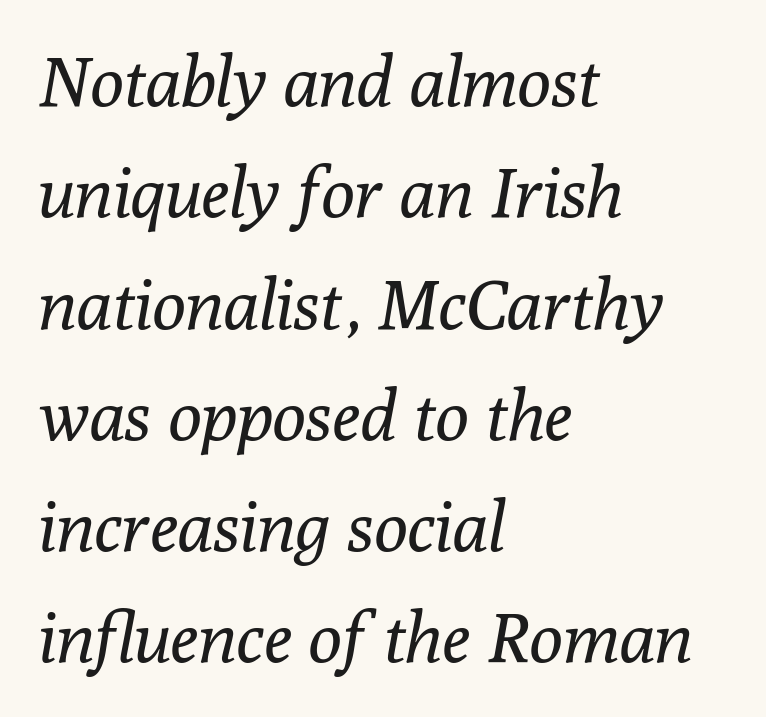
The image shows 70 px regular-weight serif type, italic (leaning right); set left-aligned, normal line spacing (1.59x), normal letter spacing, not underlined; low stroke contrast and a medium x-height.
